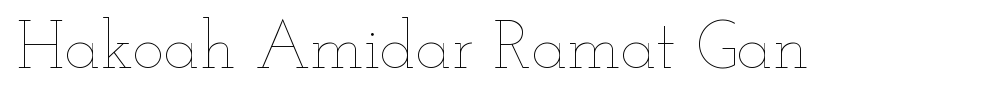
Q: Is the text bold? A: No.
Q: Is the text italic (slanted)? A: No, it is upright.
Q: Is the text underlined? A: No.
Q: Is the spacing between letters normal or unusually wide? A: Normal.
Q: Width (condensed, normal, or wide)? A: Wide.
Q: Stroke contrast? A: Low.
Q: x-height? A: Small.
Q: Monospaced? A: No.
